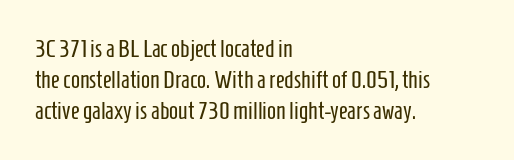
Q: Is the text bold? A: No.
Q: Is the text italic (slanted)? A: No, it is upright.
Q: Is the text underlined? A: No.
Q: How is the paragraph aligned? A: Left-aligned.
Q: Is the spacing between letters normal or unusually wide? A: Normal.
Q: Is the spacing between lines tight, normal or loose? A: Normal.
